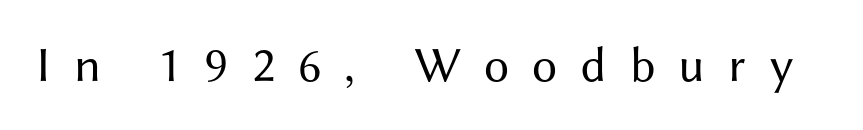
Q: Is the text bold? A: No.
Q: Is the text italic (slanted)? A: No, it is upright.
Q: Is the typeface a serif or a sans-serif typeface? A: Sans-serif.
Q: Is the text underlined? A: No.
Q: Is the spacing between letters normal or unusually wide? A: Unusually wide.
Q: Width (condensed, normal, or wide)? A: Normal.
Q: Stroke contrast? A: Medium.
Q: x-height? A: Medium.
Q: Monospaced? A: No.
